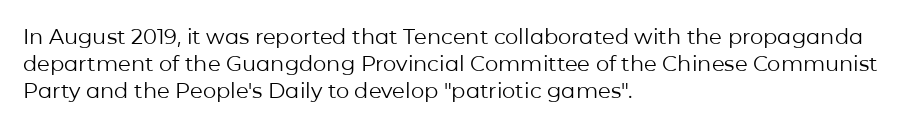
The image shows 21 px text type, upright; set left-aligned, normal line spacing (1.29x), normal letter spacing, not underlined.
